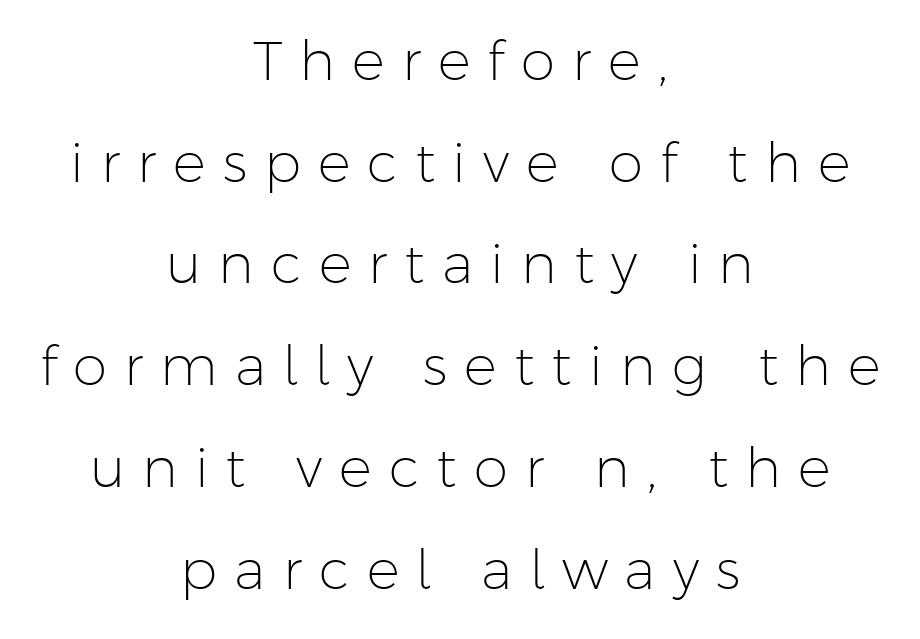
Q: Is the text bold? A: No.
Q: Is the text italic (slanted)? A: No, it is upright.
Q: Is the typeface a serif or a sans-serif typeface? A: Sans-serif.
Q: Is the text underlined? A: No.
Q: How is the paragraph aligned? A: Centered.
Q: Is the spacing between letters normal or unusually wide? A: Unusually wide.
Q: Width (condensed, normal, or wide)? A: Normal.
Q: Stroke contrast? A: Low.
Q: x-height? A: Medium.
Q: Monospaced? A: No.
